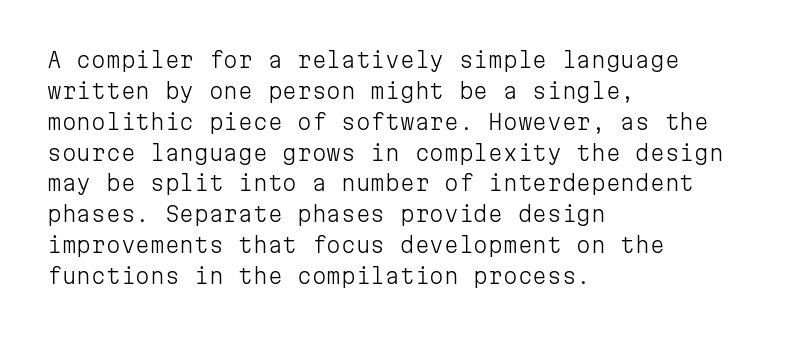
If you drew a line through each stem, it would be perfectly vertical. Leftover space on each line is placed entirely after the last word. The vertical gap from one line to the next is medium. The specimen omits any rule beneath the text block's lines.
